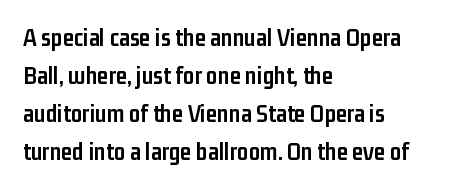
{"italic": "no", "bold": "yes", "underline": "no", "align": "left", "line_spacing": "normal", "line_spacing_ratio": 1.52, "letter_spacing": "normal", "letter_spacing_em": 0.0, "glyph_px": 25}
